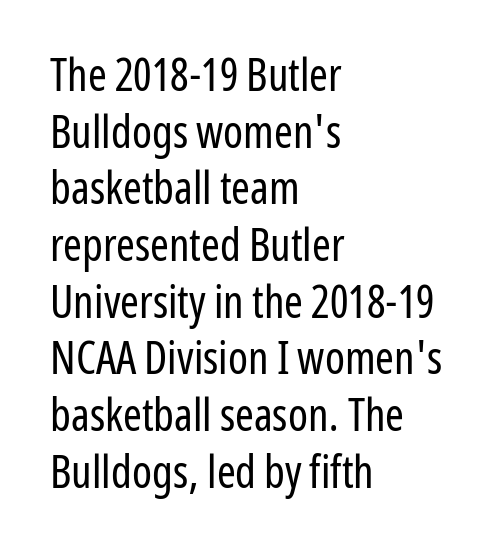
The image shows 45 px regular-weight, condensed sans-serif type, upright; set left-aligned, normal line spacing (1.26x), normal letter spacing, not underlined; low stroke contrast and a medium x-height.
